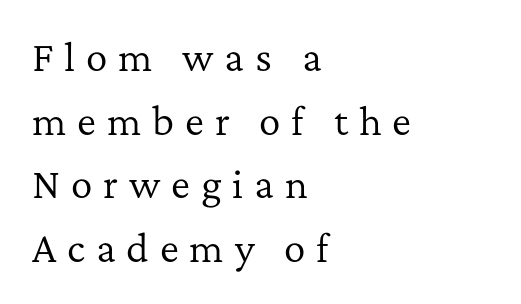
{"serif": "yes", "italic": "no", "bold": "no", "weight": "regular", "width": "normal", "stroke_contrast": "low", "x_height": "medium", "monospaced": "no", "underline": "no", "align": "left", "line_spacing_ratio": 1.77, "letter_spacing": "wide", "letter_spacing_em": 0.3, "glyph_px": 36}
